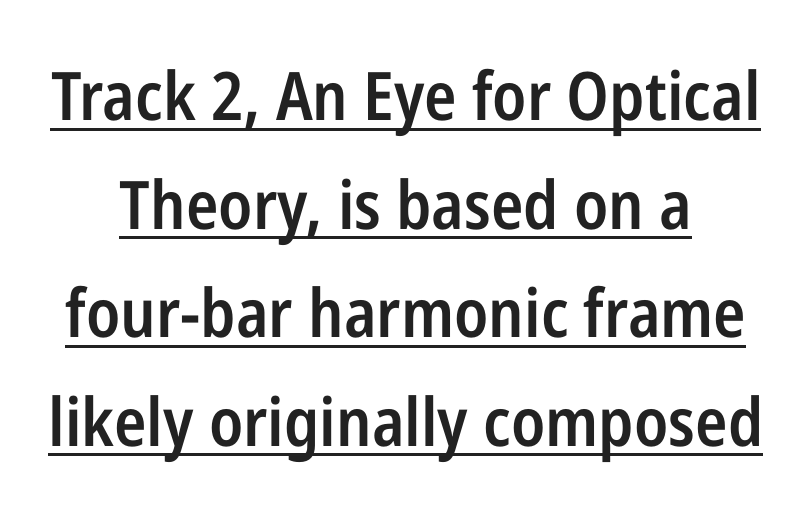
Short and long lines alike share a common midpoint. A typesetter would call this proportional, since set widths differ per character. A somewhat darkened texture: the type is semibold rather than bold. The face used here is a sans, in the tradition of grotesques and geometrics.
